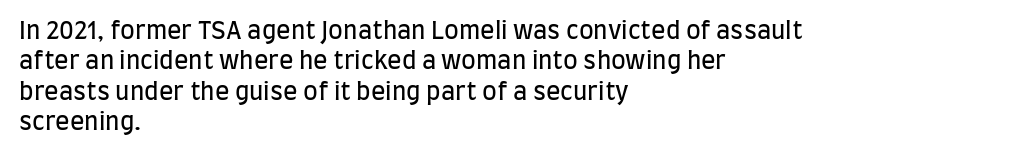
Q: Is the text bold? A: No.
Q: Is the text italic (slanted)? A: No, it is upright.
Q: Is the text underlined? A: No.
Q: How is the paragraph aligned? A: Left-aligned.
Q: Is the spacing between letters normal or unusually wide? A: Normal.
Q: Is the spacing between lines tight, normal or loose? A: Normal.
